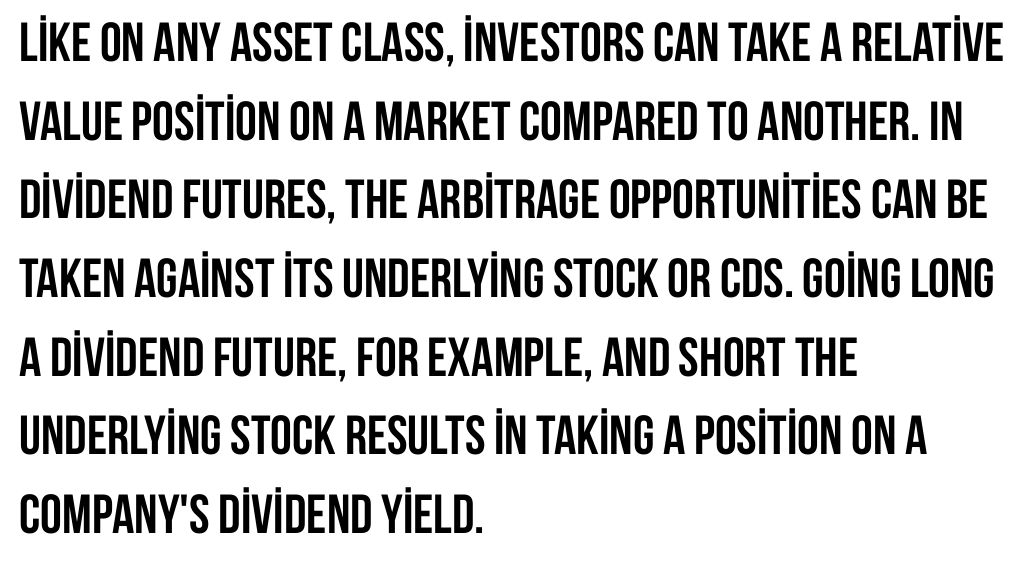
The image shows 55 px semibold, condensed sans-serif type, upright; set left-aligned, normal line spacing (1.43x), normal letter spacing, not underlined; low stroke contrast and a large x-height.
